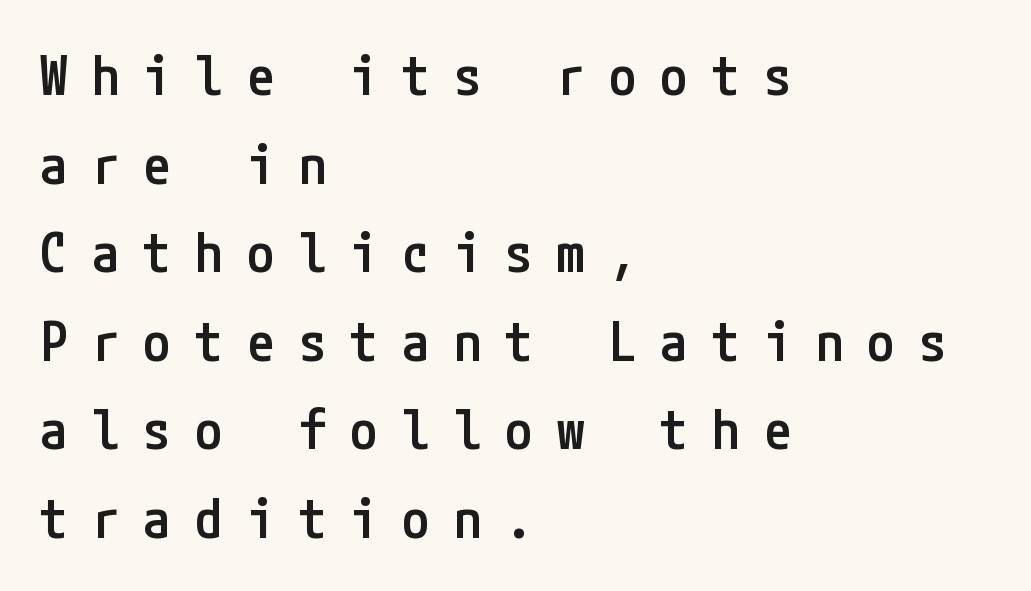
The image shows 55 px semibold, condensed sans-serif type, upright; set left-aligned, normal line spacing (1.61x), unusually wide letter spacing (+0.44 em), not underlined; low stroke contrast and a medium x-height.
